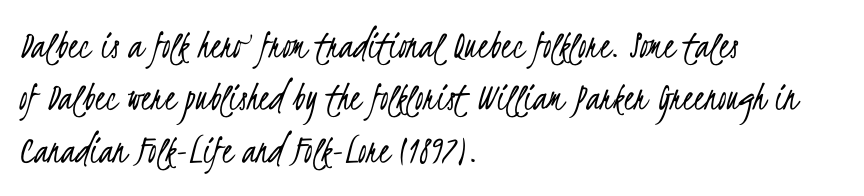
The image shows 42 px light, condensed sans-serif type; set left-aligned, normal line spacing (1.25x), normal letter spacing, not underlined; low stroke contrast and a small x-height.
